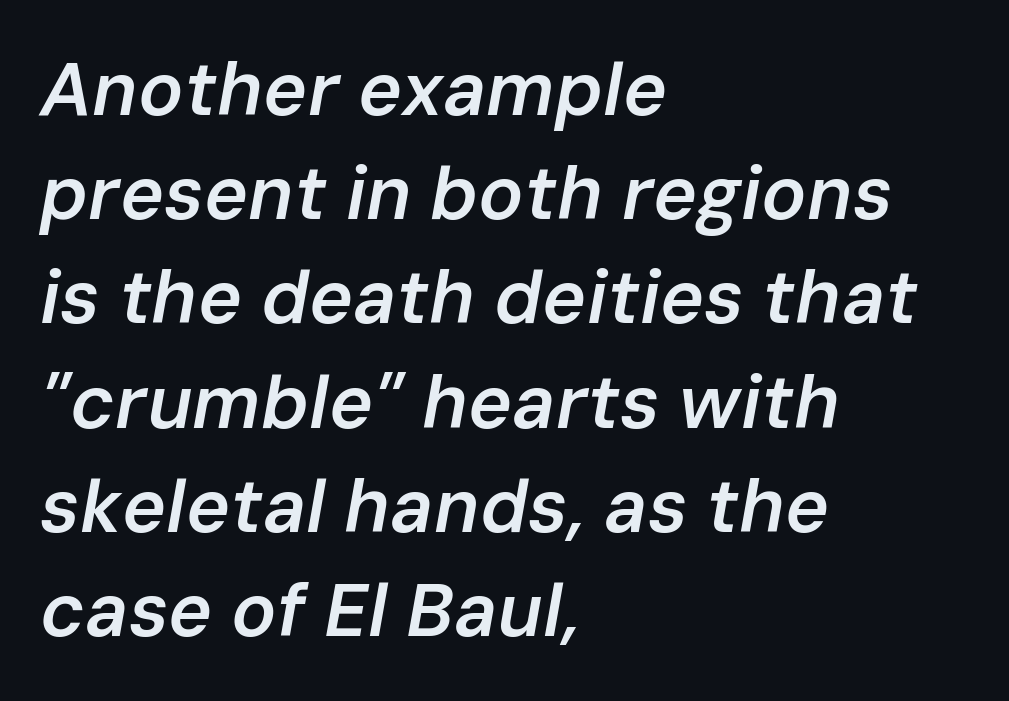
Q: Is the text bold? A: Semi-bold.
Q: Is the text italic (slanted)? A: Yes, it leans right by about 10 degrees.
Q: Is the text underlined? A: No.
Q: How is the paragraph aligned? A: Left-aligned.
Q: Is the spacing between letters normal or unusually wide? A: Normal.
Q: Is the spacing between lines tight, normal or loose? A: Normal.
Q: Width (condensed, normal, or wide)? A: Normal.
Q: Stroke contrast? A: Low.
Q: x-height? A: Medium.
Q: Monospaced? A: No.
